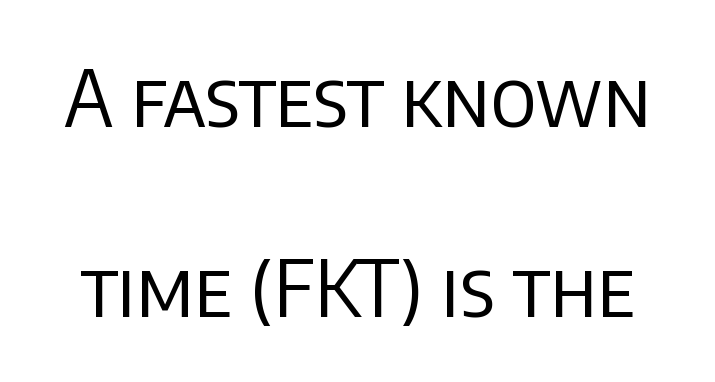
Q: Is the text bold? A: No.
Q: Is the text italic (slanted)? A: No, it is upright.
Q: Is the typeface a serif or a sans-serif typeface? A: Sans-serif.
Q: Is the text underlined? A: No.
Q: Is the spacing between letters normal or unusually wide? A: Normal.
Q: Is the spacing between lines tight, normal or loose? A: Loose.
Q: Width (condensed, normal, or wide)? A: Normal.
Q: Stroke contrast? A: Low.
Q: x-height? A: Large.
Q: Monospaced? A: No.
